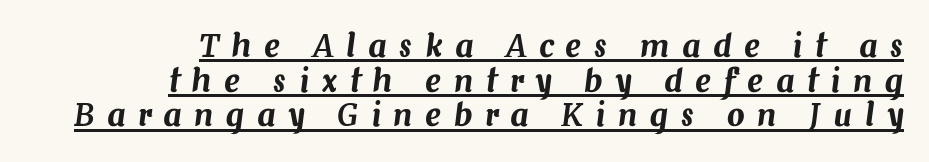
The image shows 31 px text type, italic (leaning right); set right-aligned, tight line spacing (1.12x), unusually wide letter spacing (+0.41 em), underlined; medium stroke contrast and a medium x-height.
